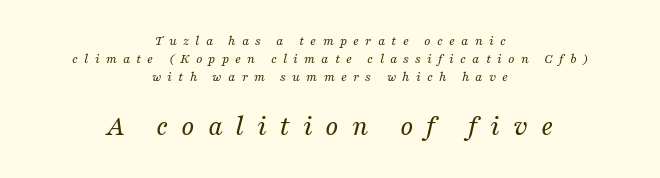
{"serif": "yes", "italic": "yes", "lean": "right", "slant_degrees": 16, "bold": "no", "weight": "regular", "width": "normal", "stroke_contrast": "medium", "x_height": "medium", "monospaced": "no", "underline": "no", "align": "center", "line_spacing": "normal", "line_spacing_ratio": 1.29, "letter_spacing": "wide", "letter_spacing_em": 0.44, "larger_block": "second", "size_ratio": 2.07, "glyph_px": 29}
